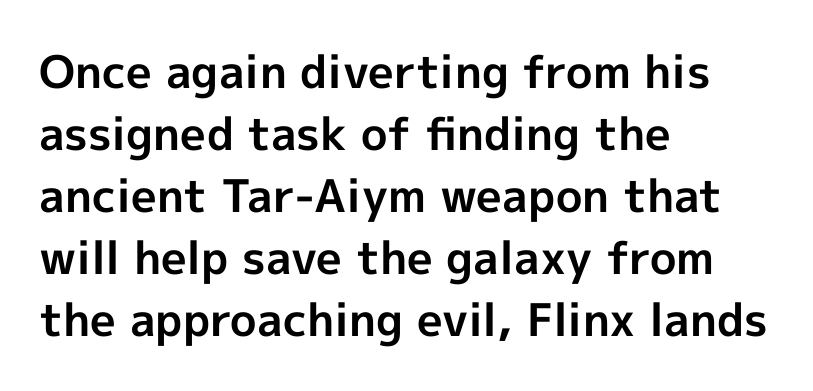
{"serif": "no", "italic": "no", "bold": "yes", "weight": "bold", "width": "normal", "x_height": "medium", "monospaced": "no", "underline": "no", "align": "left", "line_spacing": "normal", "line_spacing_ratio": 1.38, "letter_spacing": "normal", "letter_spacing_em": 0.0, "glyph_px": 45}
